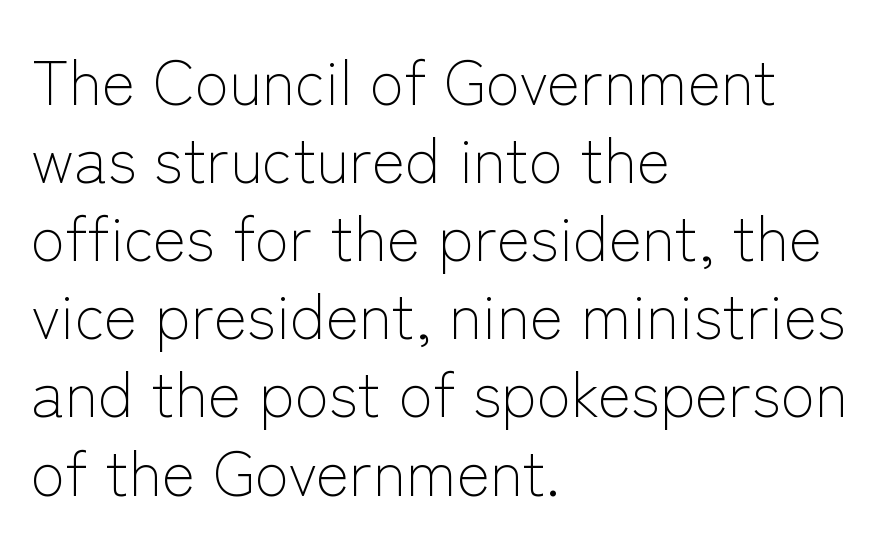
The image shows 63 px light sans-serif type, upright; set left-aligned, line spacing 1.24x, normal letter spacing, not underlined; low stroke contrast and a medium x-height.
